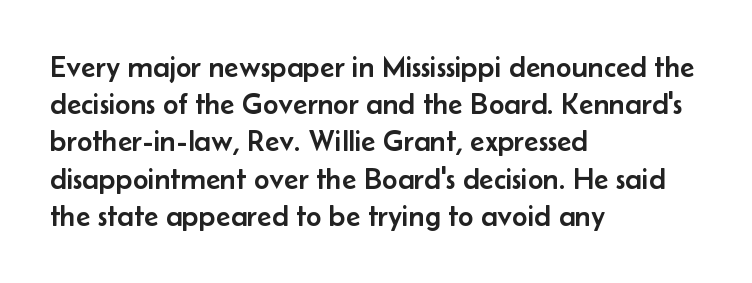
{"serif": "no", "italic": "no", "width": "normal", "stroke_contrast": "low", "x_height": "small", "monospaced": "no", "underline": "no", "align": "left", "line_spacing_ratio": 1.24, "letter_spacing": "normal", "letter_spacing_em": 0.0, "glyph_px": 30}
